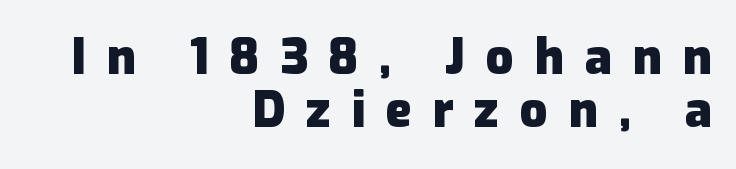
Q: Is the text bold? A: Yes.
Q: Is the text italic (slanted)? A: No, it is upright.
Q: Is the typeface a serif or a sans-serif typeface? A: Sans-serif.
Q: Is the text underlined? A: No.
Q: How is the paragraph aligned? A: Right-aligned.
Q: Is the spacing between letters normal or unusually wide? A: Unusually wide.
Q: Is the spacing between lines tight, normal or loose? A: Tight.
Q: Width (condensed, normal, or wide)? A: Normal.
Q: Stroke contrast? A: Low.
Q: x-height? A: Medium.
Q: Monospaced? A: No.
